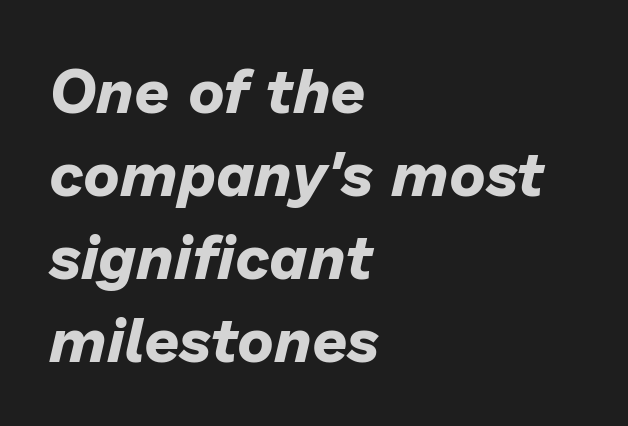
Q: Is the text bold? A: Yes.
Q: Is the text italic (slanted)? A: Yes, it leans right by about 13 degrees.
Q: Is the text underlined? A: No.
Q: How is the paragraph aligned? A: Left-aligned.
Q: Is the spacing between letters normal or unusually wide? A: Normal.
Q: Is the spacing between lines tight, normal or loose? A: Normal.
Q: Width (condensed, normal, or wide)? A: Normal.
Q: Stroke contrast? A: Low.
Q: x-height? A: Medium.
Q: Monospaced? A: No.
